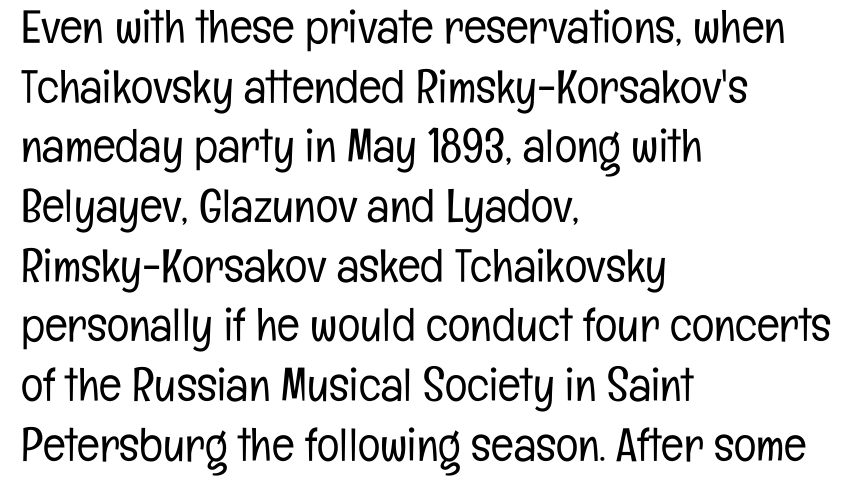
{"serif": "no", "italic": "no", "bold": "no", "weight": "light", "width": "condensed", "stroke_contrast": "low", "x_height": "medium", "monospaced": "no", "underline": "no", "align": "left", "line_spacing": "normal", "line_spacing_ratio": 1.27, "letter_spacing": "normal", "letter_spacing_em": 0.0, "glyph_px": 47}
